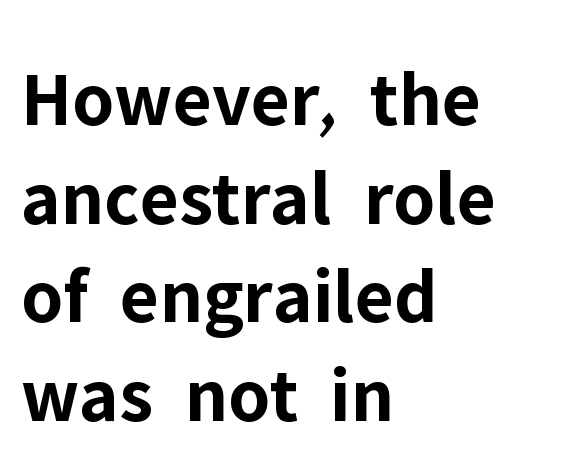
In terms of posture, this sample is upright. The passage shown stacks its lines at a standard gap. Plenty of ink on the page — the face is bold. All the whitespace from short lines collects on the right.
